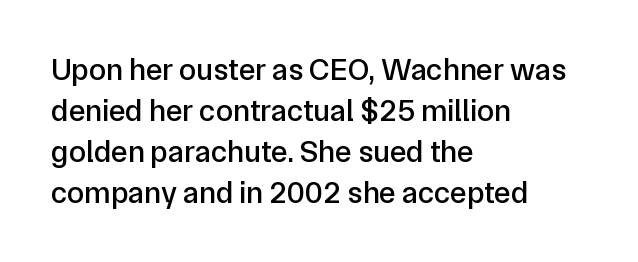
{"serif": "no", "italic": "no", "width": "normal", "stroke_contrast": "low", "x_height": "medium", "monospaced": "no", "underline": "no", "align": "left", "line_spacing": "normal", "line_spacing_ratio": 1.32, "letter_spacing": "normal", "letter_spacing_em": 0.0, "glyph_px": 31}
